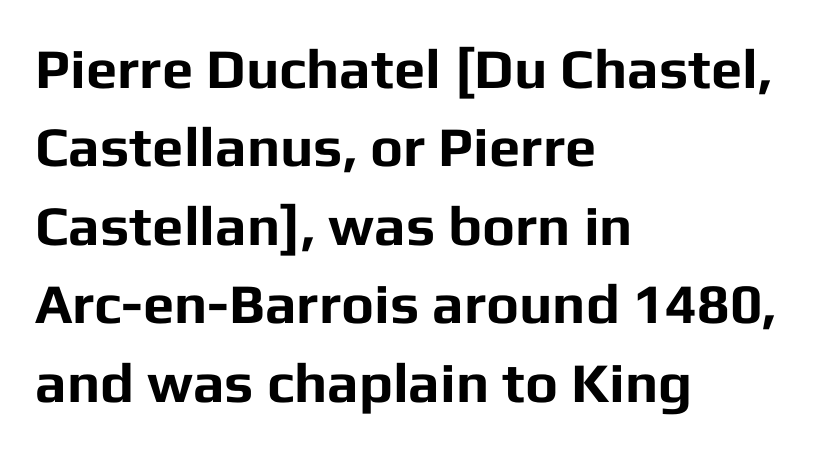
I'd call this a sans setting — the letters go barefoot. Casual observation: everything's shoved over to the left. Italic? Not at all — the glyphs are vertical. Line spacing here is normal. Each word holds together tightly as a unit, with standard inter-letter gaps.
